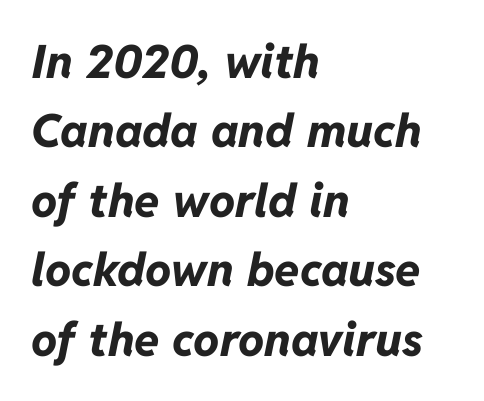
Q: Is the text bold? A: Yes.
Q: Is the text italic (slanted)? A: Yes, it leans right by about 11 degrees.
Q: Is the text underlined? A: No.
Q: How is the paragraph aligned? A: Left-aligned.
Q: Is the spacing between letters normal or unusually wide? A: Normal.
Q: Is the spacing between lines tight, normal or loose? A: Normal.
Q: Width (condensed, normal, or wide)? A: Normal.
Q: Stroke contrast? A: Low.
Q: x-height? A: Medium.
Q: Monospaced? A: No.
